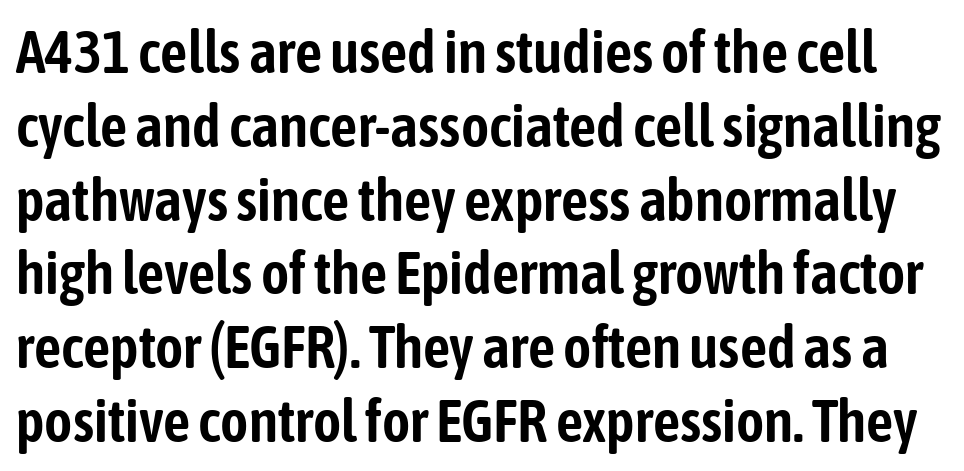
Q: Is the text italic (slanted)? A: No, it is upright.
Q: Is the typeface a serif or a sans-serif typeface? A: Sans-serif.
Q: Is the text underlined? A: No.
Q: Is the spacing between letters normal or unusually wide? A: Normal.
Q: Width (condensed, normal, or wide)? A: Condensed.
Q: Stroke contrast? A: Low.
Q: x-height? A: Medium.
Q: Monospaced? A: No.
